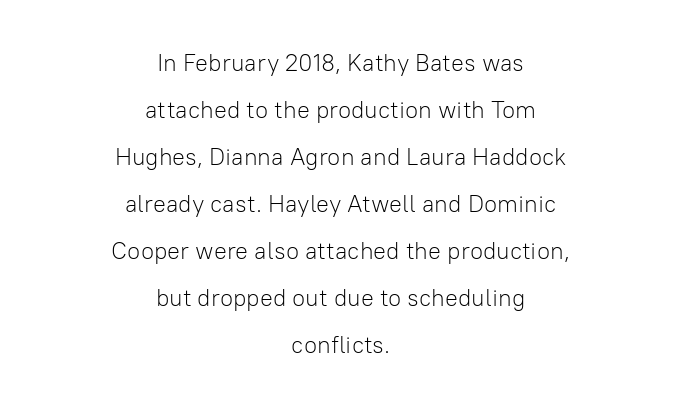
The image shows 24 px text type, upright; set centered, loose line spacing (1.96x), normal letter spacing, not underlined.
